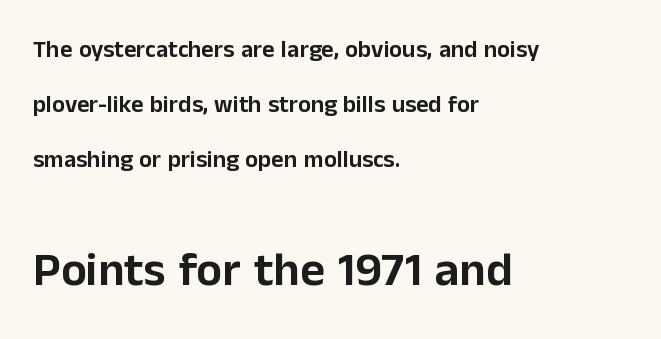
These two chunks differ in scale, with the bottom chunk taking the larger measure. Type without underlining. A roman cut, with each character standing at attention. Note the varied advance widths — an 'i' is clearly narrower than an 'm'.
